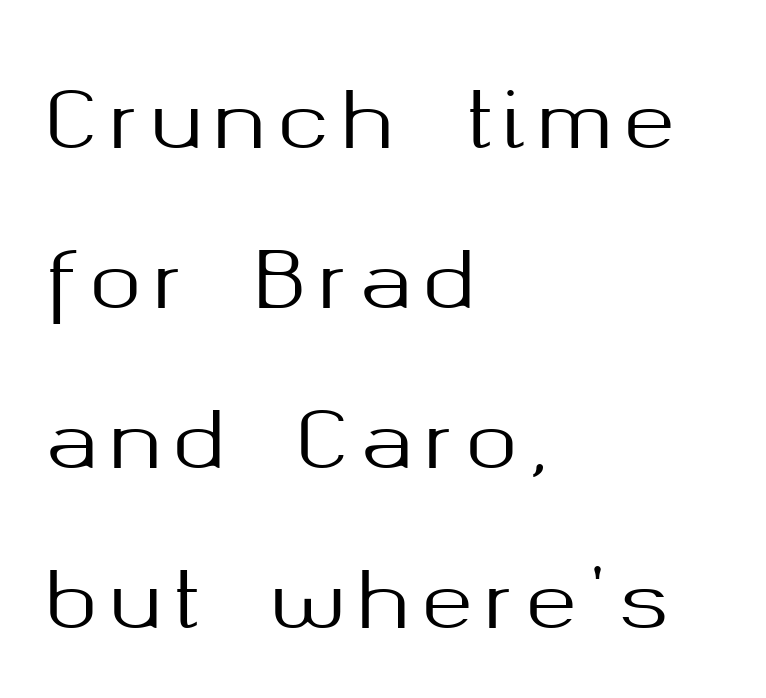
The image shows 78 px sans-serif type, upright; set left-aligned, loose line spacing (2.05x), not underlined; medium stroke contrast and a medium x-height.
